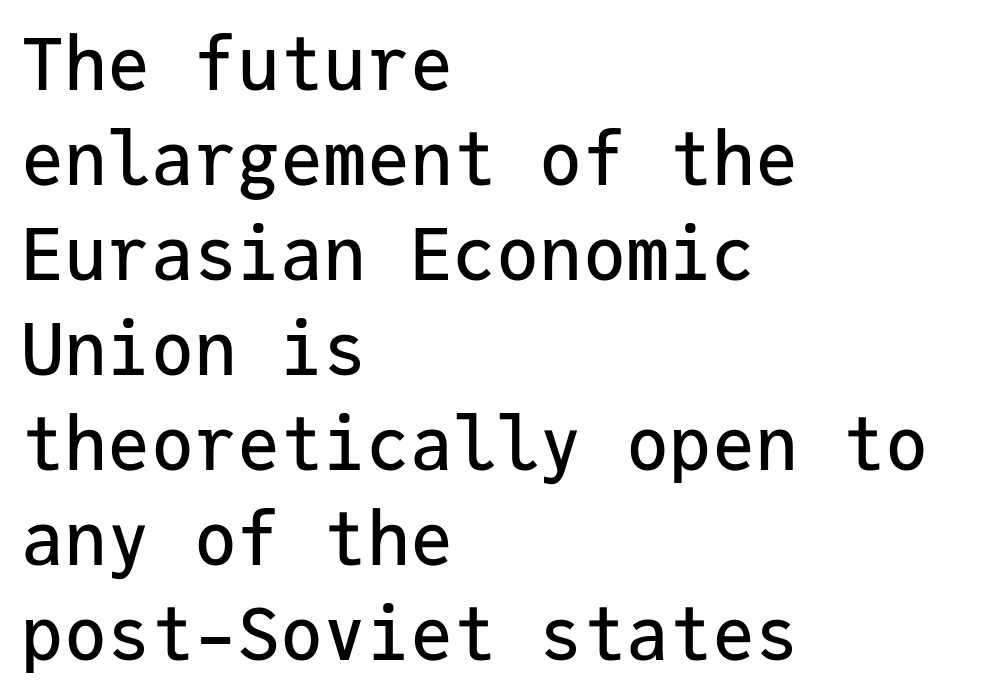
{"serif": "no", "italic": "no", "width": "normal", "stroke_contrast": "low", "x_height": "medium", "monospaced": "yes", "underline": "no", "align": "left", "line_spacing": "normal", "line_spacing_ratio": 1.32, "letter_spacing": "normal", "letter_spacing_em": 0.0, "glyph_px": 72}
